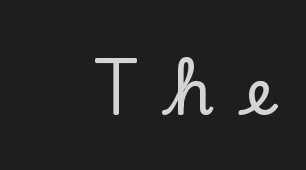
Q: Is the text italic (slanted)? A: No, it is upright.
Q: Is the text underlined? A: No.
Q: How is the paragraph aligned? A: Right-aligned.
Q: Is the spacing between letters normal or unusually wide? A: Unusually wide.
Q: Width (condensed, normal, or wide)? A: Normal.
Q: Stroke contrast? A: Low.
Q: x-height? A: Small.
Q: Monospaced? A: No.
